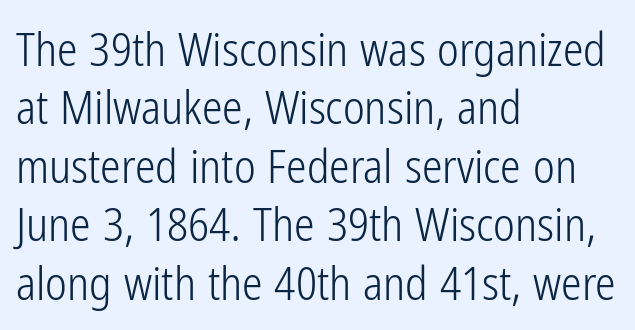
The image shows 46 px light, condensed sans-serif type, upright; set left-aligned, normal line spacing (1.27x), normal letter spacing, not underlined; low stroke contrast and a medium x-height.
